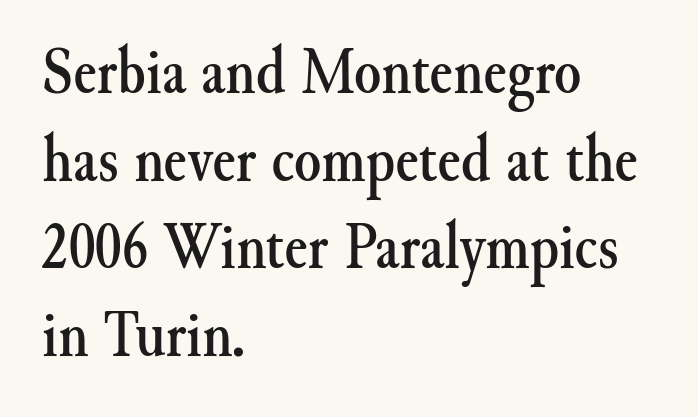
These lines stack with their left ends in a neat column. Successive baselines arrive at the customary interval. This sample has the flowing, uneven cadence of proportional lettering. This rendering leaves character spacing at its baseline value.
